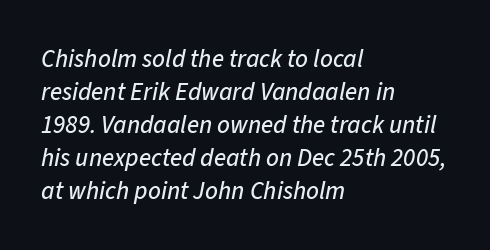
The image shows 25 px text type, italic (leaning right); set left-aligned, normal line spacing (1.32x), normal letter spacing, not underlined.
